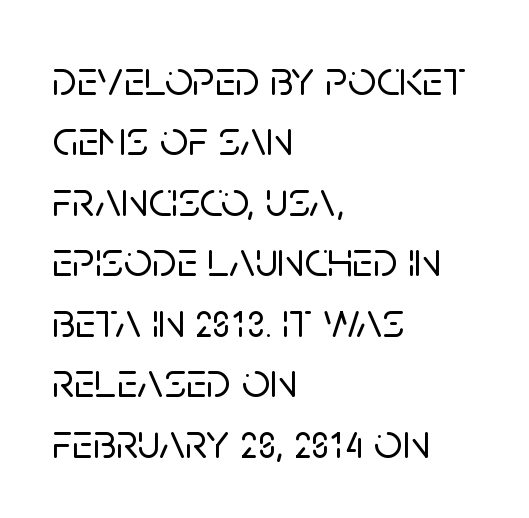
{"serif": "no", "italic": "no", "width": "normal", "stroke_contrast": "low", "x_height": "large", "monospaced": "no", "underline": "no", "align": "left", "line_spacing_ratio": 1.21, "letter_spacing": "normal", "letter_spacing_em": 0.0, "glyph_px": 50}
